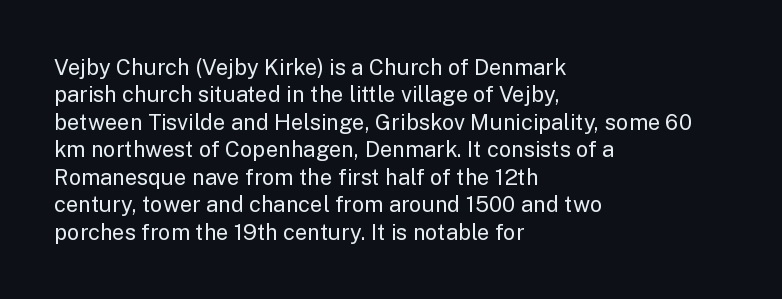
{"italic": "no", "bold": "no", "underline": "no", "align": "left", "line_spacing": "normal", "line_spacing_ratio": 1.25, "letter_spacing": "normal", "letter_spacing_em": 0.0, "glyph_px": 22}
